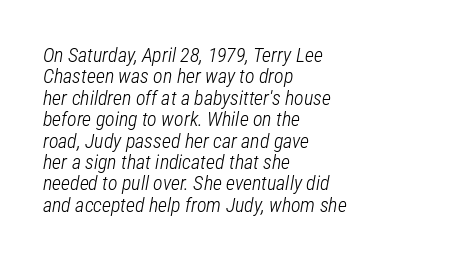
The lines are packed closely together with very little leading. The passage shown has conventional tracking throughout. No word sits above an underline. Observe the lean: these are italic letterforms. Visually the block forms a straight wall on the left and a jagged coastline on the right.
